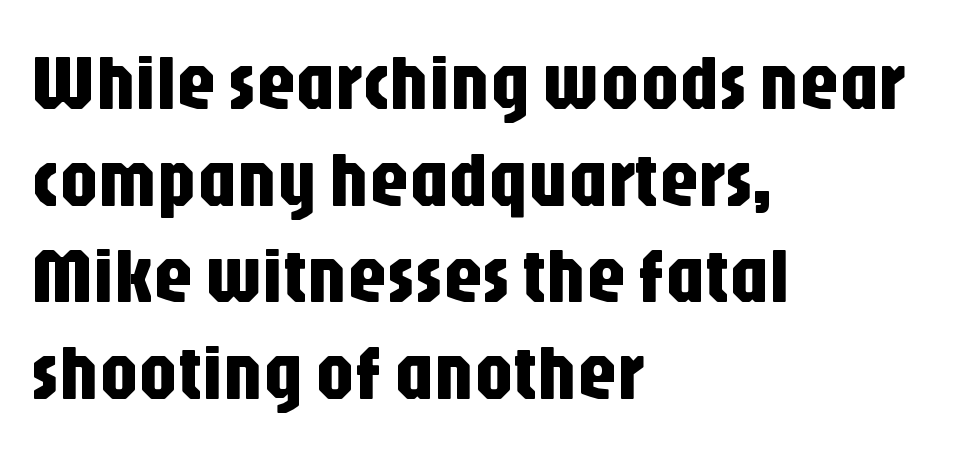
The letterforms sit shoulder to shoulder at normal distance. Do the letters lean? They stand straight. This sample is left-justified, so line endings fall wherever the words run out. A bare baseline throughout the passage. These lines are rendered in a variable-pitch font. The passage shown is typeset with a sans-serif family.
